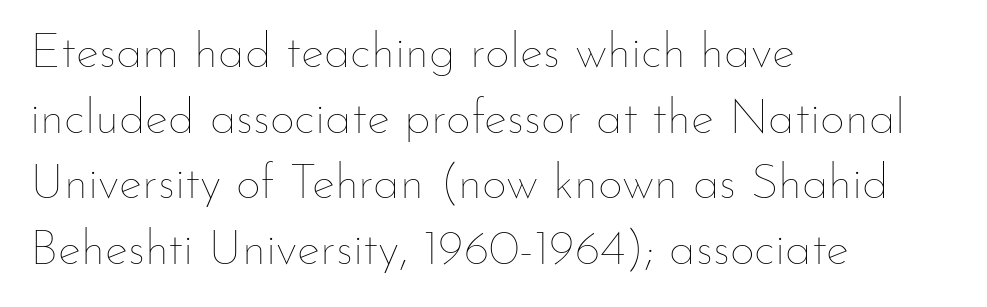
The line texture is even and compact thanks to regular tracking. Rule under the text: the space is simply empty. Proportional: the letters do not fall into vertical columns. No letter is thick-stroked: the sample isn't bold. Line spacing here is normal.
